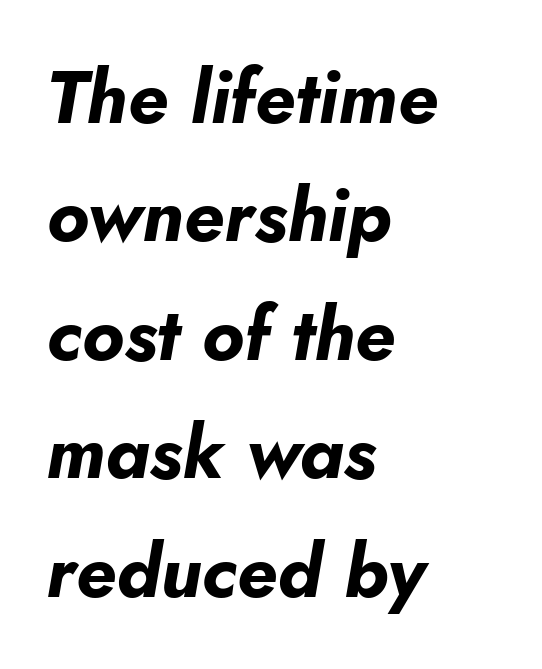
{"italic": "yes", "lean": "right", "slant_degrees": 10, "bold": "yes", "weight": "bold", "width": "normal", "stroke_contrast": "low", "x_height": "small", "monospaced": "no", "underline": "no", "align": "left", "line_spacing": "normal", "line_spacing_ratio": 1.6, "letter_spacing": "normal", "letter_spacing_em": 0.0, "glyph_px": 74}
